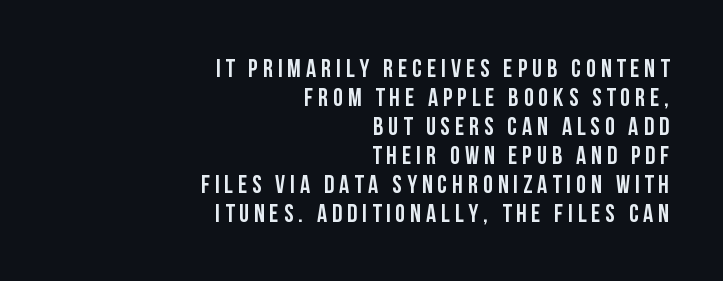
The image shows 25 px text type, upright; set right-aligned, line spacing 1.16x, unusually wide letter spacing (+0.2 em), not underlined.
